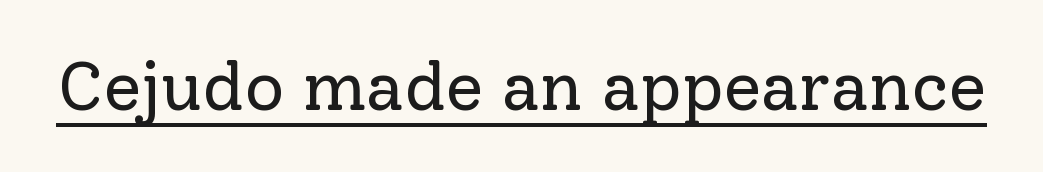
Ordinary non-slanted type is in use. Tracking value appears to be zero — textbook default spacing. The glyphs in this specimen are seriffed. Underlining? Definitely there. No extra ink here — the face is not bold.
